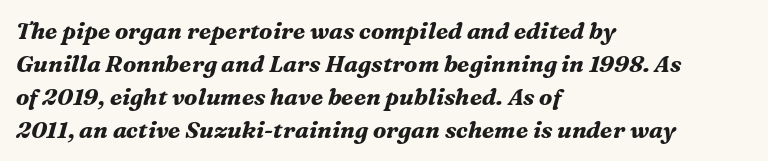
{"italic": "yes", "lean": "right", "slant_degrees": 16, "bold": "yes", "underline": "no", "align": "left", "line_spacing": "normal", "line_spacing_ratio": 1.44, "letter_spacing": "normal", "letter_spacing_em": 0.0, "glyph_px": 23}
